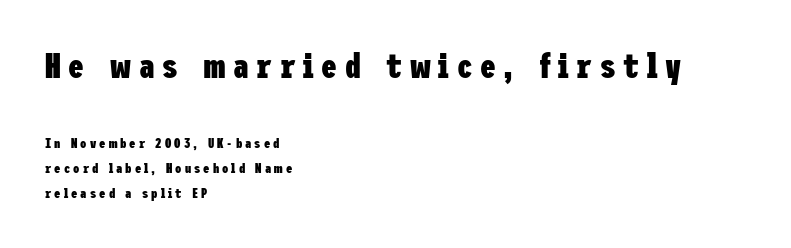
{"serif": "no", "italic": "no", "bold": "yes", "weight": "heavy", "width": "condensed", "stroke_contrast": "low", "x_height": "medium", "underline": "no", "align": "left", "line_spacing_ratio": 1.78, "letter_spacing": "wide", "letter_spacing_em": 0.22, "larger_block": "first", "size_ratio": 2.5, "glyph_px": 35}
